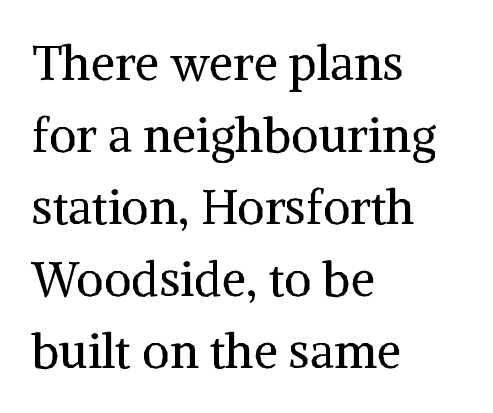
Style check: upright. A typesetter would call this proportional, since set widths differ per character. Words appear dense and cohesive because spacing is normal. Quick note: interline space is typical. Weight class: somewhere from thin through regular.
